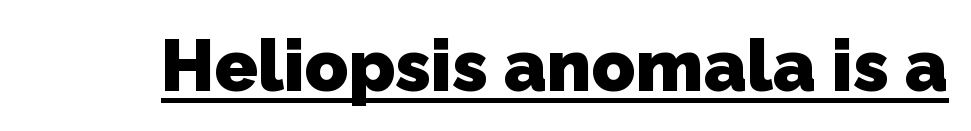
Q: Is the text bold? A: Yes.
Q: Is the typeface a serif or a sans-serif typeface? A: Sans-serif.
Q: Is the text underlined? A: Yes.
Q: Is the spacing between letters normal or unusually wide? A: Normal.
Q: Width (condensed, normal, or wide)? A: Normal.
Q: Stroke contrast? A: Low.
Q: x-height? A: Medium.
Q: Monospaced? A: No.
